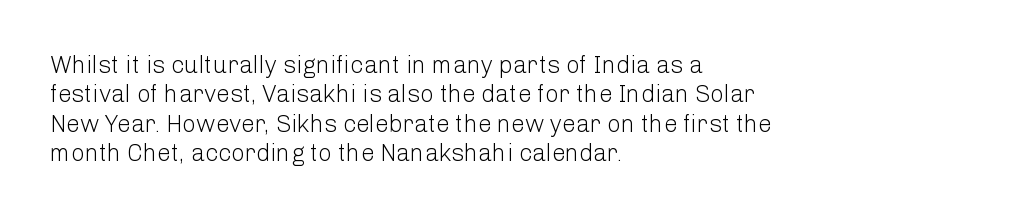
The image shows 24 px text type, upright; set left-aligned, line spacing 1.22x, normal letter spacing, not underlined.
